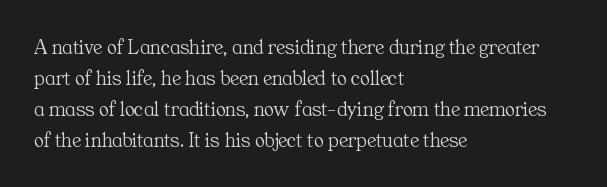
Q: Is the text bold? A: No.
Q: Is the text italic (slanted)? A: No, it is upright.
Q: Is the text underlined? A: No.
Q: How is the paragraph aligned? A: Left-aligned.
Q: Is the spacing between letters normal or unusually wide? A: Normal.
Q: Is the spacing between lines tight, normal or loose? A: Normal.
